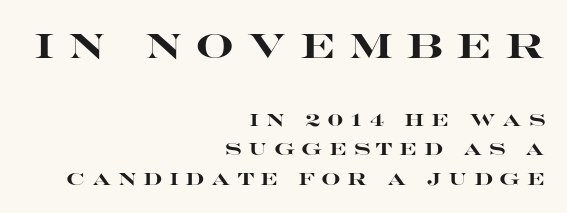
The image shows 34 px heavy, wide type, upright; set right-aligned, line spacing 1.73x, unusually wide letter spacing (+0.39 em), not underlined; the first (top) block is 2.0x larger; high stroke contrast and a large x-height.
